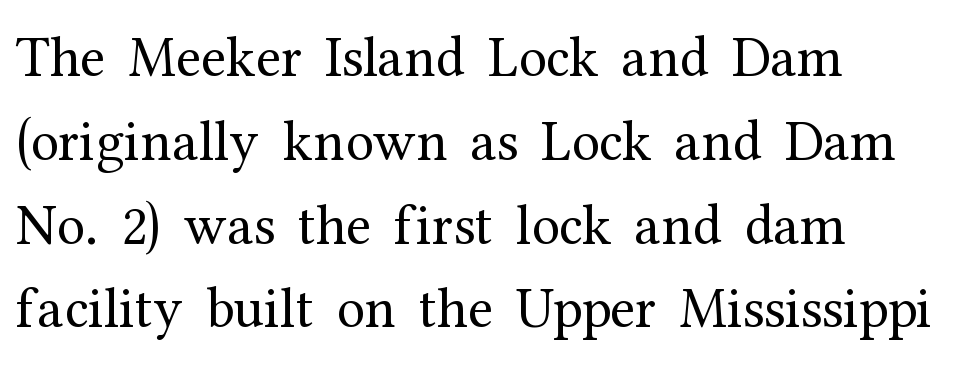
Reading down the column, the eye jumps a familiar distance to each next line. The rendering uses natural spacing where letterforms have individual widths. No italicization has been applied; the sample stays upright. The font is comparable to plain body text, perhaps lighter. Where is the straight margin? On the left.
